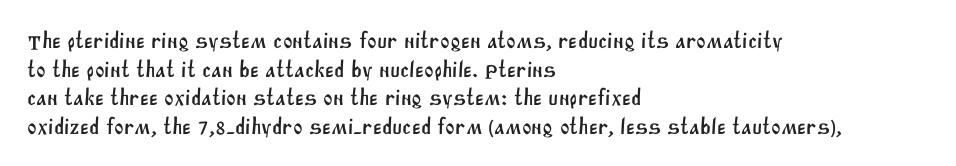
Compared with a centered layout, this one pins lines to the left instead. The glyphs are unaccompanied by any horizontal stroke below them. Letter spacing: default.
